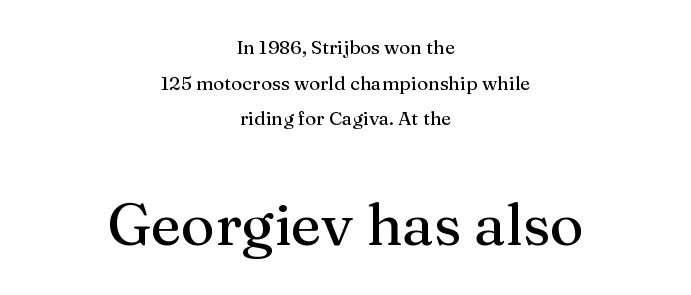
Q: Is the text italic (slanted)? A: No, it is upright.
Q: Is the typeface a serif or a sans-serif typeface? A: Serif.
Q: Is the text underlined? A: No.
Q: How is the paragraph aligned? A: Centered.
Q: Is the spacing between letters normal or unusually wide? A: Normal.
Q: Which block of text is set in a larger size, the first (top) or the second (bottom)? A: The second (bottom) one.
Q: Width (condensed, normal, or wide)? A: Normal.
Q: Stroke contrast? A: Medium.
Q: x-height? A: Medium.
Q: Monospaced? A: No.
